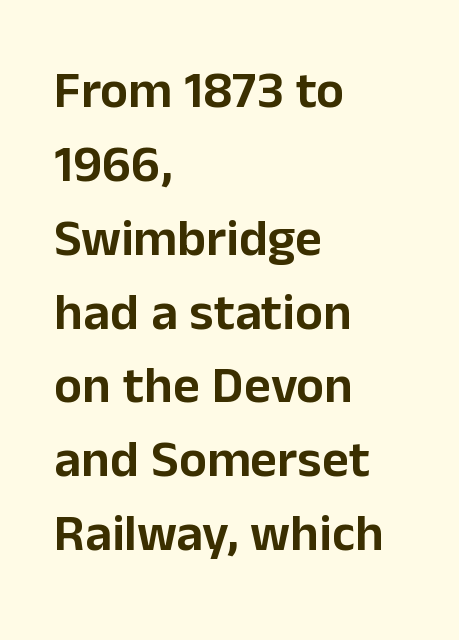
Q: Is the text italic (slanted)? A: No, it is upright.
Q: Is the typeface a serif or a sans-serif typeface? A: Sans-serif.
Q: Is the text underlined? A: No.
Q: How is the paragraph aligned? A: Left-aligned.
Q: Is the spacing between letters normal or unusually wide? A: Normal.
Q: Is the spacing between lines tight, normal or loose? A: Normal.
Q: Width (condensed, normal, or wide)? A: Normal.
Q: Stroke contrast? A: Low.
Q: x-height? A: Medium.
Q: Monospaced? A: No.
